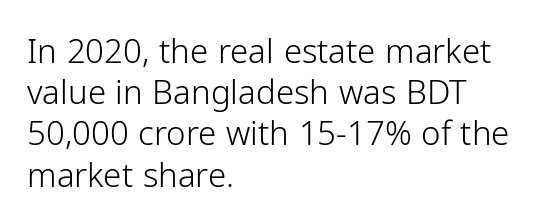
The letters carry no serifs — their stems end cleanly without finishing strokes. The font's upright variant was chosen for this text. You could not count columns in this text — the font is proportionally spaced. Letters rest on an invisible, unmarked baseline. Here the glyphs are tracked normally, forming tight word shapes.
